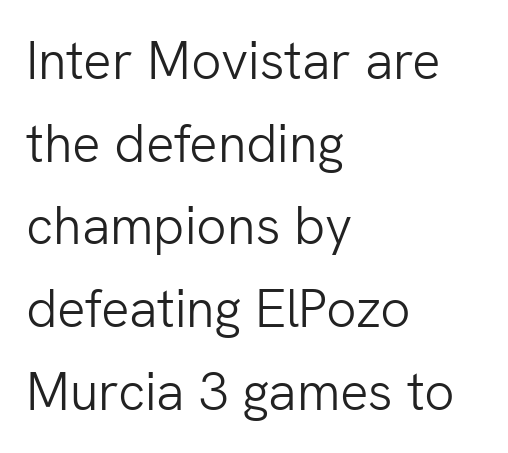
{"serif": "no", "italic": "no", "bold": "no", "weight": "light", "width": "normal", "stroke_contrast": "low", "x_height": "medium", "monospaced": "no", "underline": "no", "align": "left", "line_spacing": "normal", "line_spacing_ratio": 1.56, "letter_spacing": "normal", "letter_spacing_em": 0.0, "glyph_px": 53}
